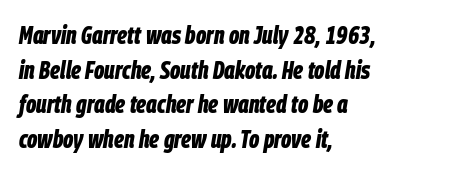
The image shows 25 px bold type, italic (leaning right); set left-aligned, normal line spacing (1.39x), normal letter spacing, not underlined.
